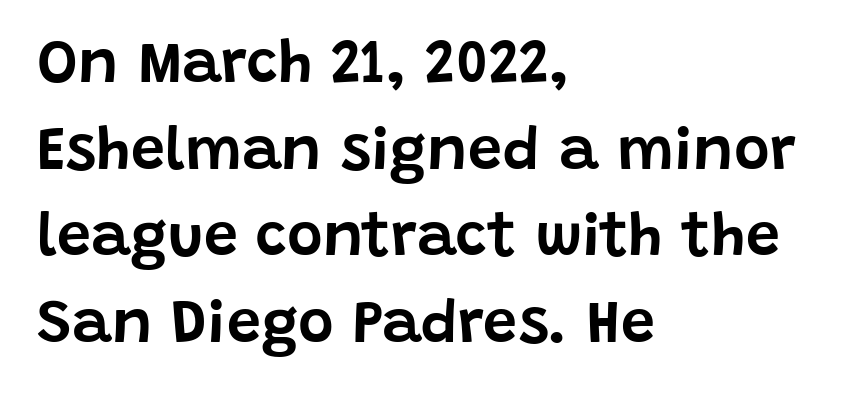
These lines keep a tight, regular rhythm from letter to letter. The space between consecutive lines is moderate. The space beneath each line is pristine and unruled. The face used here is proportionally spaced, like ordinary book or web type.
